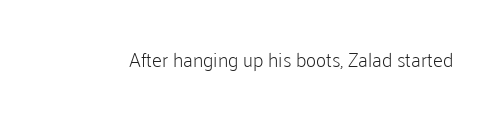
Q: Is the text bold? A: No.
Q: Is the text italic (slanted)? A: No, it is upright.
Q: Is the text underlined? A: No.
Q: Is the spacing between letters normal or unusually wide? A: Normal.
